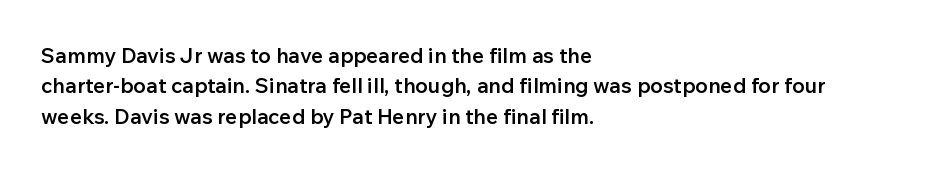
Q: Is the text bold? A: Semi-bold.
Q: Is the text italic (slanted)? A: No, it is upright.
Q: Is the text underlined? A: No.
Q: How is the paragraph aligned? A: Left-aligned.
Q: Is the spacing between letters normal or unusually wide? A: Normal.
Q: Is the spacing between lines tight, normal or loose? A: Normal.
